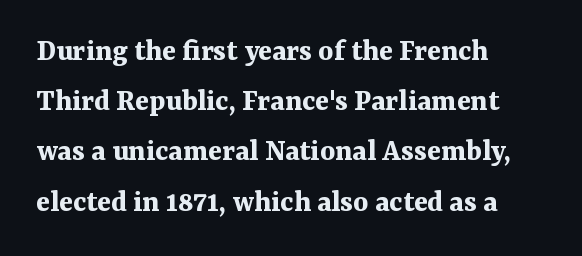
Q: Is the text bold? A: Yes.
Q: Is the text italic (slanted)? A: No, it is upright.
Q: Is the typeface a serif or a sans-serif typeface? A: Serif.
Q: Is the text underlined? A: No.
Q: How is the paragraph aligned? A: Left-aligned.
Q: Is the spacing between letters normal or unusually wide? A: Normal.
Q: Is the spacing between lines tight, normal or loose? A: Normal.
Q: Width (condensed, normal, or wide)? A: Normal.
Q: Stroke contrast? A: Medium.
Q: x-height? A: Medium.
Q: Monospaced? A: No.
